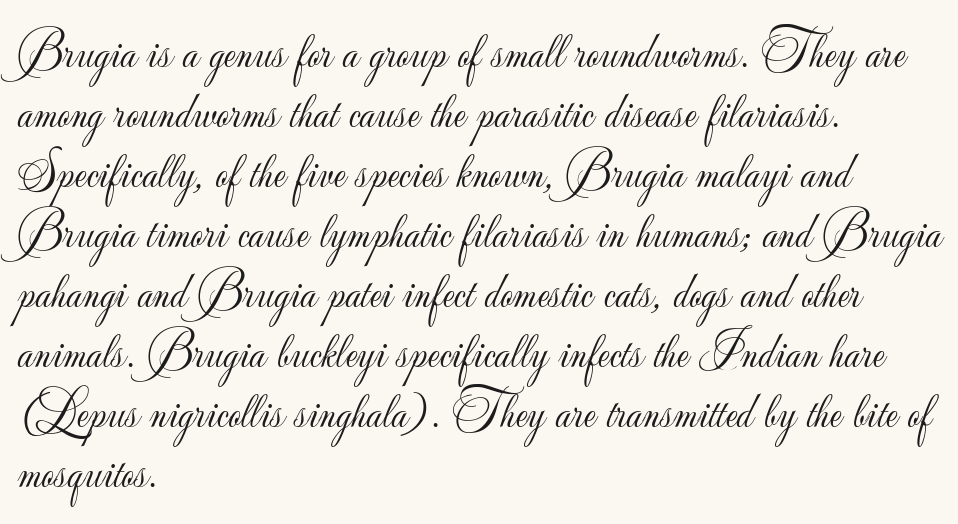
The image shows 50 px light sans-serif type; set left-aligned, line spacing 1.2x, normal letter spacing, not underlined; low stroke contrast and a small x-height.
